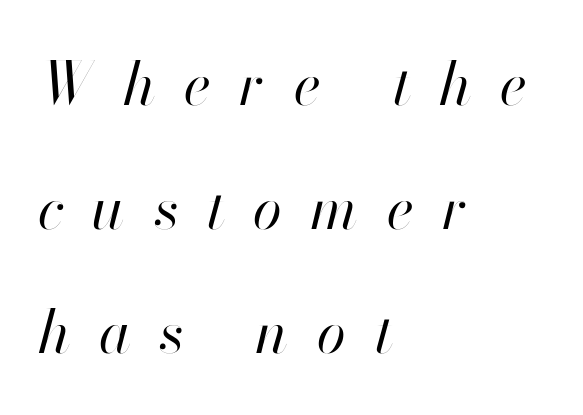
Varying glyph widths throughout — classic text-font behaviour. This sample uses an oblique cut, with every glyph tilted off the vertical. The tracking reads as deliberately expanded to a designer's eye. Caption: multi-line text, flush left, ragged right. Compared with typical paragraphs, the rows here are farther apart. The typeface has the unassuming heft of standard copy or less.
